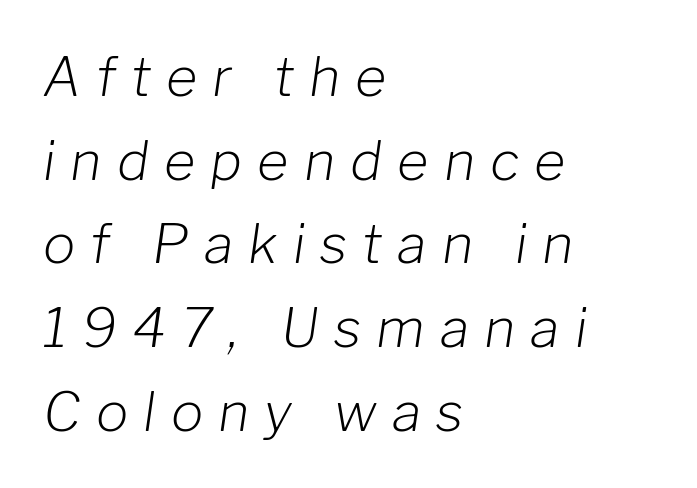
Q: Is the text bold? A: No.
Q: Is the text italic (slanted)? A: Yes, it leans right by about 8 degrees.
Q: Is the text underlined? A: No.
Q: How is the paragraph aligned? A: Left-aligned.
Q: Is the spacing between letters normal or unusually wide? A: Unusually wide.
Q: Is the spacing between lines tight, normal or loose? A: Normal.
Q: Width (condensed, normal, or wide)? A: Normal.
Q: Stroke contrast? A: Low.
Q: x-height? A: Medium.
Q: Monospaced? A: No.
